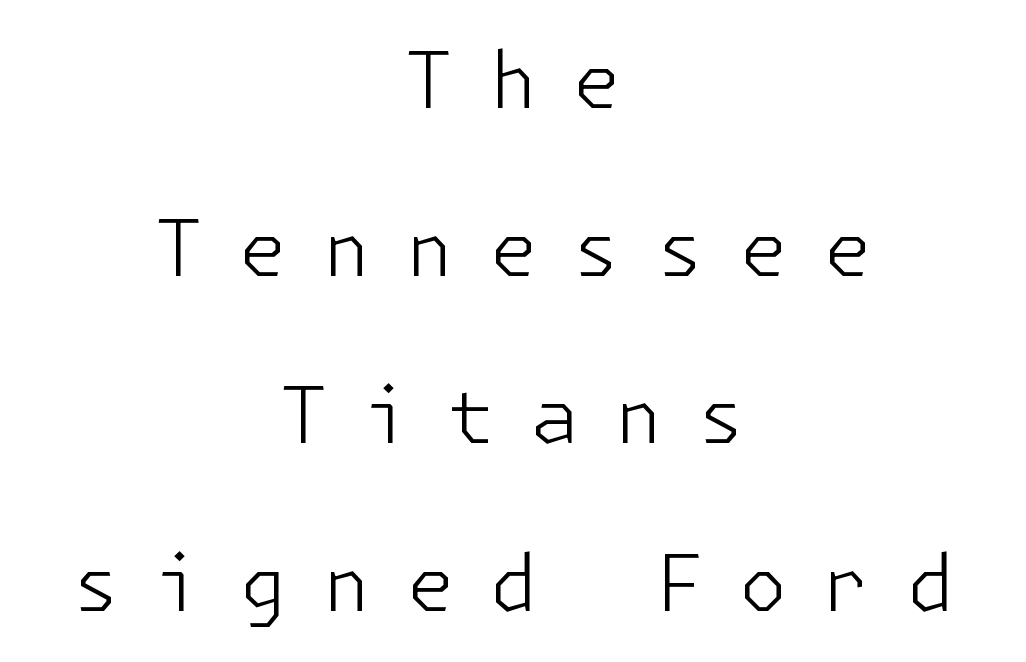
Both edges are ragged and mirror each other, which tells us the setting is centered. This reads as an unemphasized weight, regular at the heaviest. Posture: upright roman. Nobody drew a line under any word here. These lines stand farther apart than default settings would place them. Unlike a traditional serif, this face leaves its strokes unadorned.
